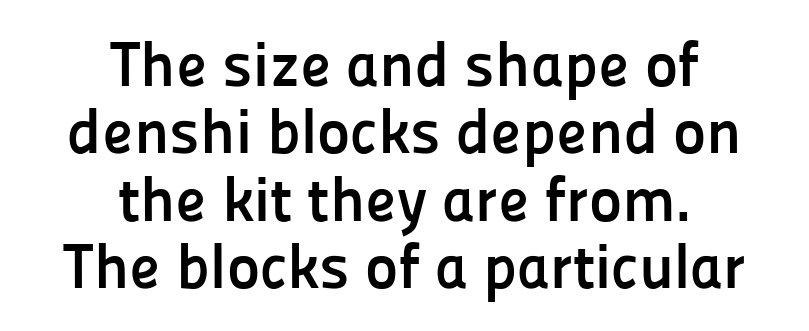
Q: Is the text bold? A: Yes.
Q: Is the text italic (slanted)? A: No, it is upright.
Q: Is the typeface a serif or a sans-serif typeface? A: Sans-serif.
Q: Is the text underlined? A: No.
Q: How is the paragraph aligned? A: Centered.
Q: Is the spacing between letters normal or unusually wide? A: Normal.
Q: Is the spacing between lines tight, normal or loose? A: Tight.
Q: Width (condensed, normal, or wide)? A: Normal.
Q: Stroke contrast? A: Low.
Q: x-height? A: Medium.
Q: Monospaced? A: No.
